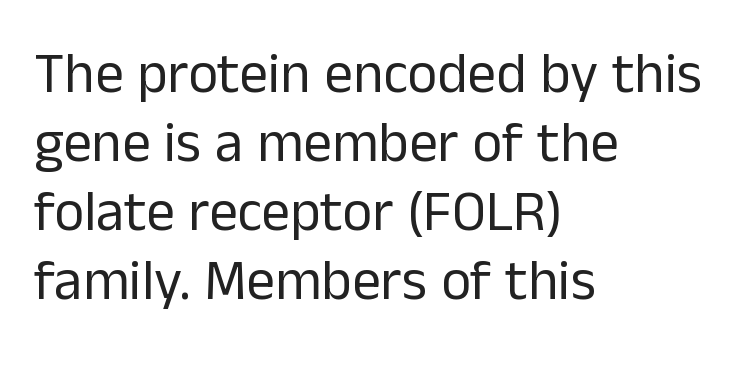
Q: Is the text bold? A: No.
Q: Is the text italic (slanted)? A: No, it is upright.
Q: Is the typeface a serif or a sans-serif typeface? A: Sans-serif.
Q: Is the text underlined? A: No.
Q: How is the paragraph aligned? A: Left-aligned.
Q: Is the spacing between letters normal or unusually wide? A: Normal.
Q: Width (condensed, normal, or wide)? A: Normal.
Q: Stroke contrast? A: Low.
Q: x-height? A: Medium.
Q: Monospaced? A: No.
